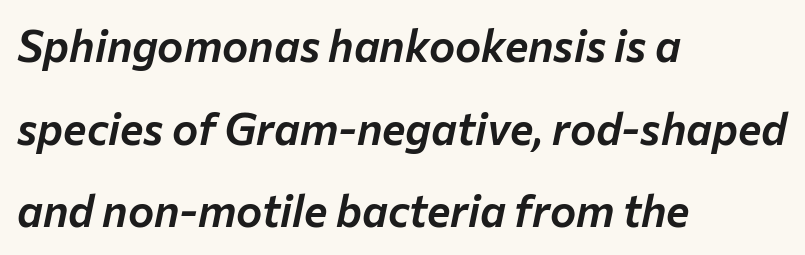
{"italic": "yes", "lean": "right", "slant_degrees": 12, "width": "normal", "stroke_contrast": "low", "x_height": "medium", "monospaced": "no", "underline": "no", "align": "left", "line_spacing_ratio": 1.88, "letter_spacing": "normal", "letter_spacing_em": 0.0, "glyph_px": 44}
